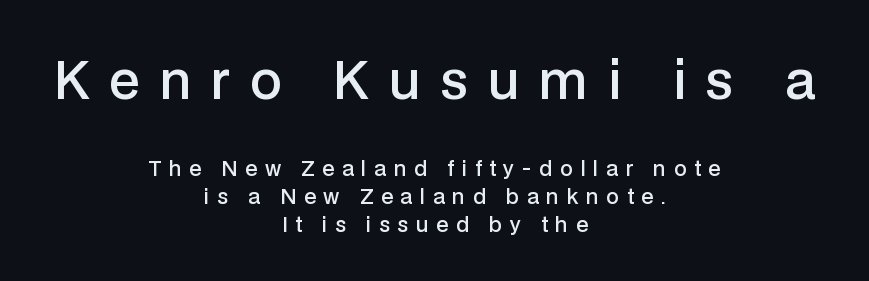
Q: Is the text bold? A: Semi-bold.
Q: Is the text italic (slanted)? A: No, it is upright.
Q: Is the typeface a serif or a sans-serif typeface? A: Sans-serif.
Q: Is the text underlined? A: No.
Q: How is the paragraph aligned? A: Centered.
Q: Is the spacing between letters normal or unusually wide? A: Unusually wide.
Q: Is the spacing between lines tight, normal or loose? A: Normal.
Q: Which block of text is set in a larger size, the first (top) or the second (bottom)? A: The first (top) one.
Q: Width (condensed, normal, or wide)? A: Normal.
Q: Stroke contrast? A: Low.
Q: x-height? A: Medium.
Q: Monospaced? A: No.
